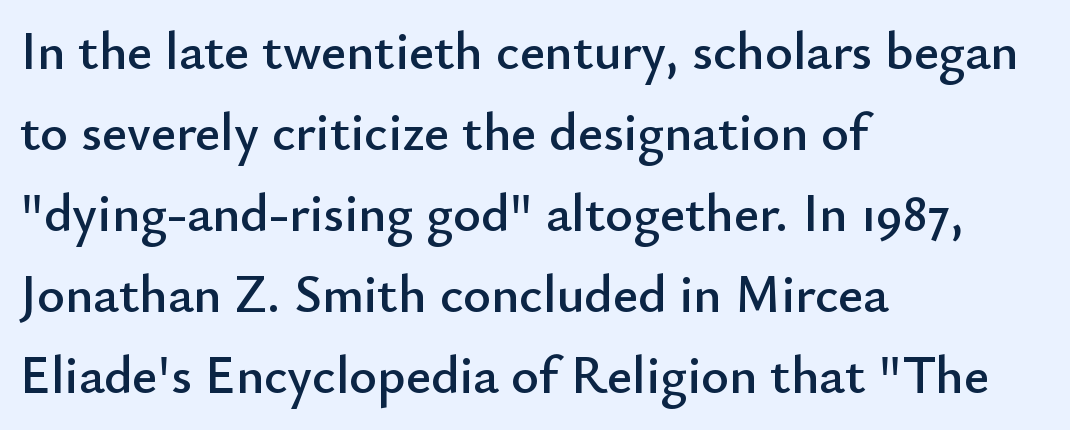
In terms of posture, this sample is upright. The passage shown is typed in a proportional face where columns would drift. Just letters on the line, the space beneath them empty. Standard letterfit; no display-style spreading of the glyphs.
